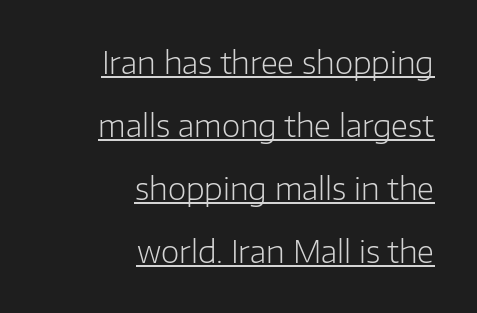
Q: Is the text bold? A: No.
Q: Is the text italic (slanted)? A: No, it is upright.
Q: Is the typeface a serif or a sans-serif typeface? A: Sans-serif.
Q: Is the text underlined? A: Yes.
Q: How is the paragraph aligned? A: Right-aligned.
Q: Is the spacing between letters normal or unusually wide? A: Normal.
Q: Is the spacing between lines tight, normal or loose? A: Loose.
Q: Width (condensed, normal, or wide)? A: Normal.
Q: Stroke contrast? A: Low.
Q: x-height? A: Medium.
Q: Monospaced? A: No.
